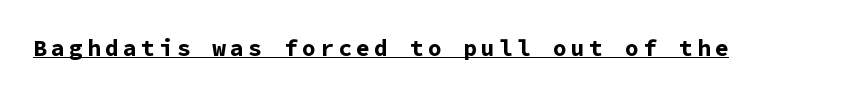
Q: Is the text bold? A: Yes.
Q: Is the text italic (slanted)? A: No, it is upright.
Q: Is the text underlined? A: Yes.
